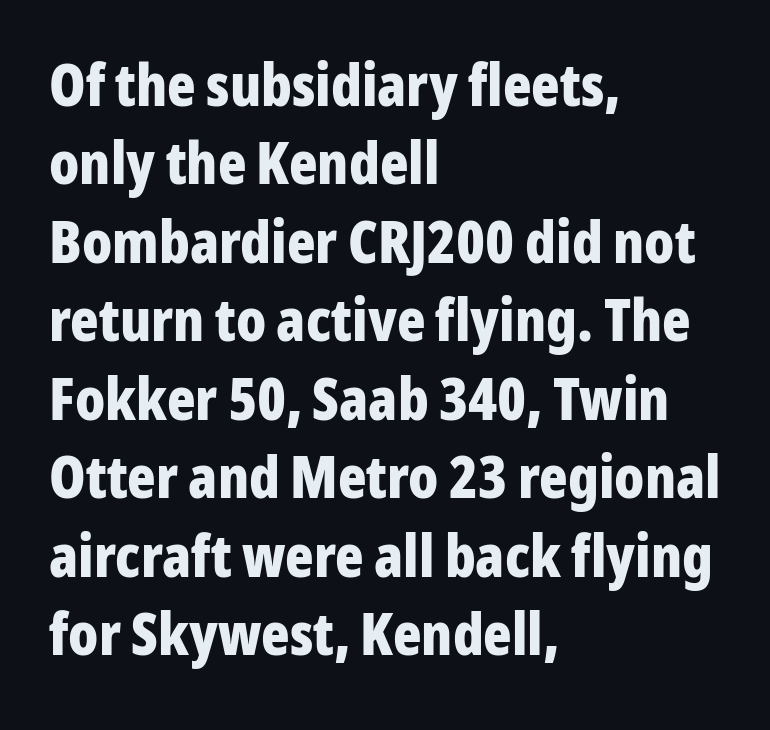
Q: Is the text bold? A: Yes.
Q: Is the text italic (slanted)? A: No, it is upright.
Q: Is the typeface a serif or a sans-serif typeface? A: Sans-serif.
Q: Is the text underlined? A: No.
Q: How is the paragraph aligned? A: Left-aligned.
Q: Is the spacing between letters normal or unusually wide? A: Normal.
Q: Is the spacing between lines tight, normal or loose? A: Normal.
Q: Width (condensed, normal, or wide)? A: Condensed.
Q: Stroke contrast? A: Low.
Q: x-height? A: Medium.
Q: Monospaced? A: No.
